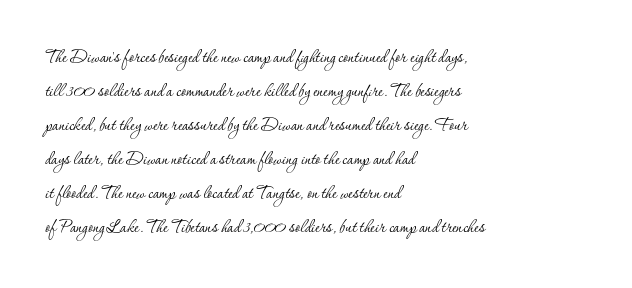
{"bold": "no", "underline": "no", "align": "left", "line_spacing": "normal", "line_spacing_ratio": 1.55, "letter_spacing": "normal", "letter_spacing_em": 0.0, "glyph_px": 22}
